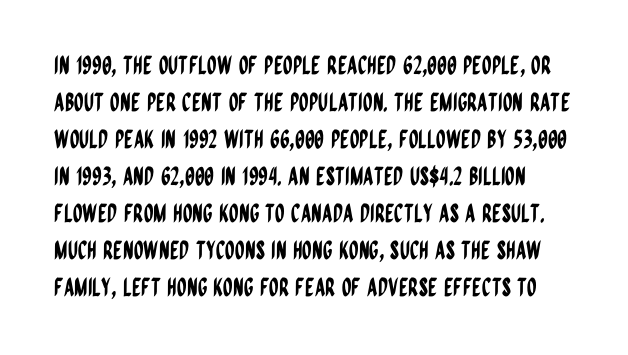
The image shows 25 px text type, upright; set normal line spacing (1.48x), normal letter spacing, not underlined.
